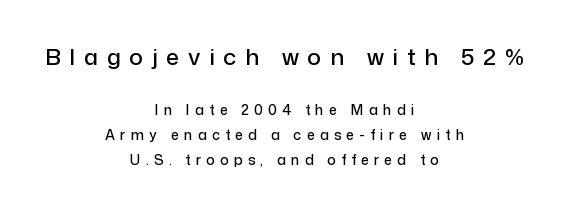
These lines stack symmetrically, like a column narrowing and widening about its center. The string is rendered with underlining switched off. The letters are spread apart with noticeably loose tracking. The block sitting higher on the canvas is the one with enlarged characters. Italic? Not at all — the glyphs are vertical.
